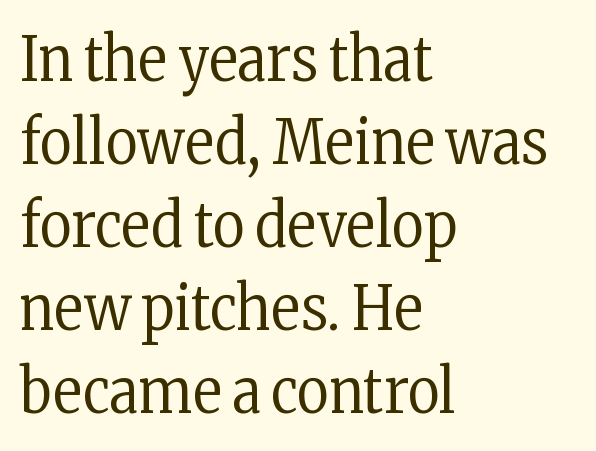
The image shows 62 px regular-weight, condensed serif type, upright; set left-aligned, normal line spacing (1.34x), normal letter spacing, not underlined; low stroke contrast and a medium x-height.
